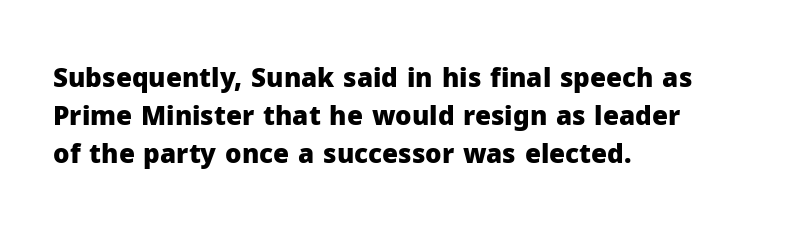
One glance says typical: line gaps are just what's usual. Students, note that the glyphs here touch the page at normal intervals. When letters stand straight like this, we call the style roman or upright. The string is rendered with underlining switched off. Casual observation: everything's shoved over to the left.
